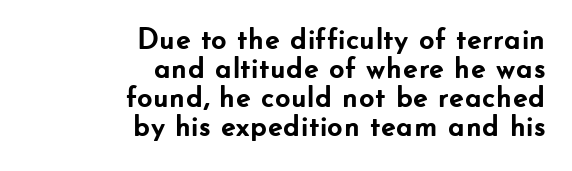
How are the letters spaced? Ordinarily, with no added tracking. Check under the words: just untouched page. Rendered with straight, roman letterforms. The letters advance in unequal steps, a hallmark of proportional type.
